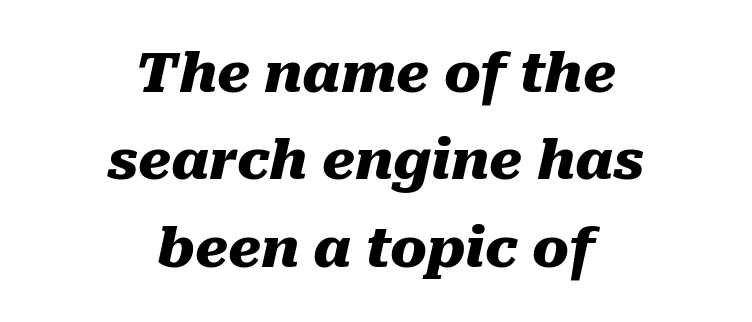
The image shows 55 px heavy type, italic (leaning right); set centered, normal line spacing (1.59x), normal letter spacing, not underlined; medium stroke contrast and a medium x-height.
